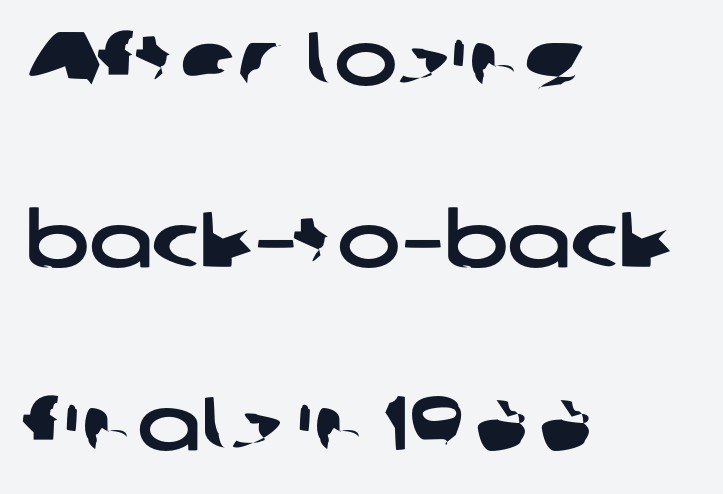
The image shows 76 px wide sans-serif type; set left-aligned, loose line spacing (2.4x), normal letter spacing, not underlined; low stroke contrast and a medium x-height.
